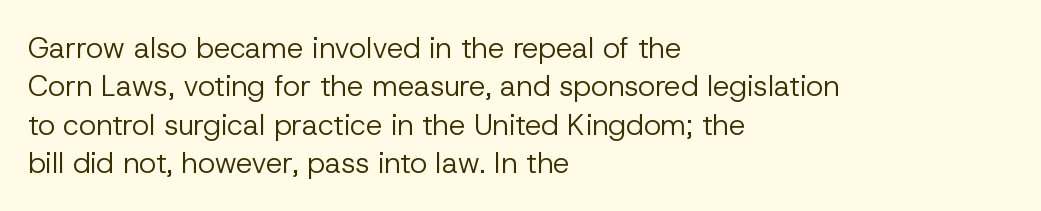
{"serif": "no", "italic": "no", "bold": "no", "weight": "regular", "width": "normal", "stroke_contrast": "low", "x_height": "medium", "monospaced": "no", "underline": "no", "align": "left", "line_spacing": "normal", "line_spacing_ratio": 1.32, "letter_spacing": "normal", "letter_spacing_em": 0.0, "glyph_px": 29}
